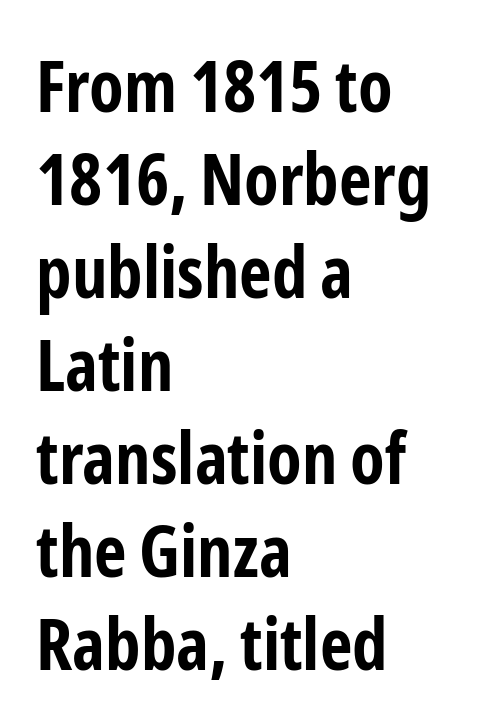
{"serif": "no", "italic": "no", "bold": "yes", "weight": "bold", "width": "condensed", "stroke_contrast": "low", "x_height": "medium", "monospaced": "no", "underline": "no", "align": "left", "line_spacing": "normal", "line_spacing_ratio": 1.31, "letter_spacing": "normal", "letter_spacing_em": 0.0, "glyph_px": 71}
